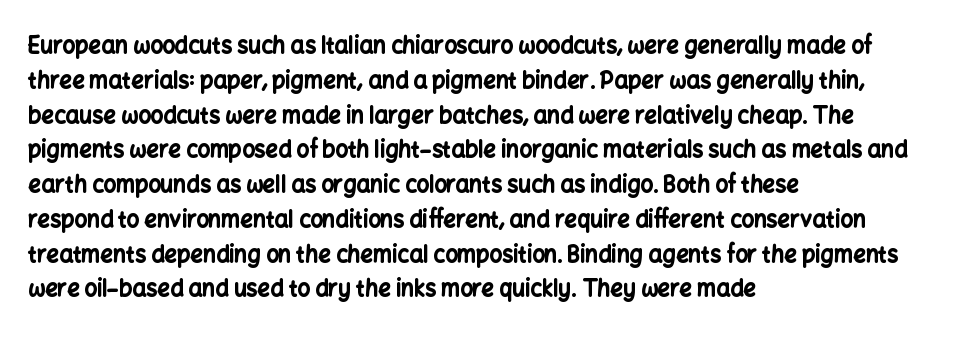
{"italic": "no", "bold": "yes", "underline": "no", "align": "left", "line_spacing": "normal", "line_spacing_ratio": 1.58, "letter_spacing": "normal", "letter_spacing_em": 0.0, "glyph_px": 22}
